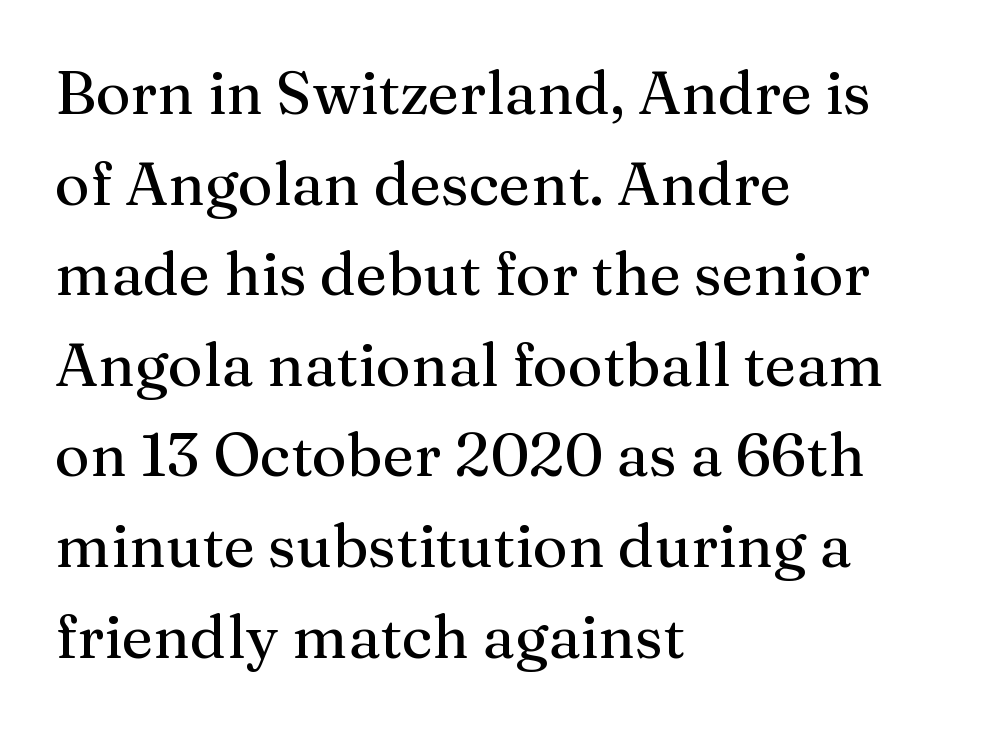
Q: Is the text italic (slanted)? A: No, it is upright.
Q: Is the typeface a serif or a sans-serif typeface? A: Serif.
Q: Is the text underlined? A: No.
Q: How is the paragraph aligned? A: Left-aligned.
Q: Is the spacing between letters normal or unusually wide? A: Normal.
Q: Is the spacing between lines tight, normal or loose? A: Normal.
Q: Width (condensed, normal, or wide)? A: Normal.
Q: Stroke contrast? A: Medium.
Q: x-height? A: Medium.
Q: Monospaced? A: No.
